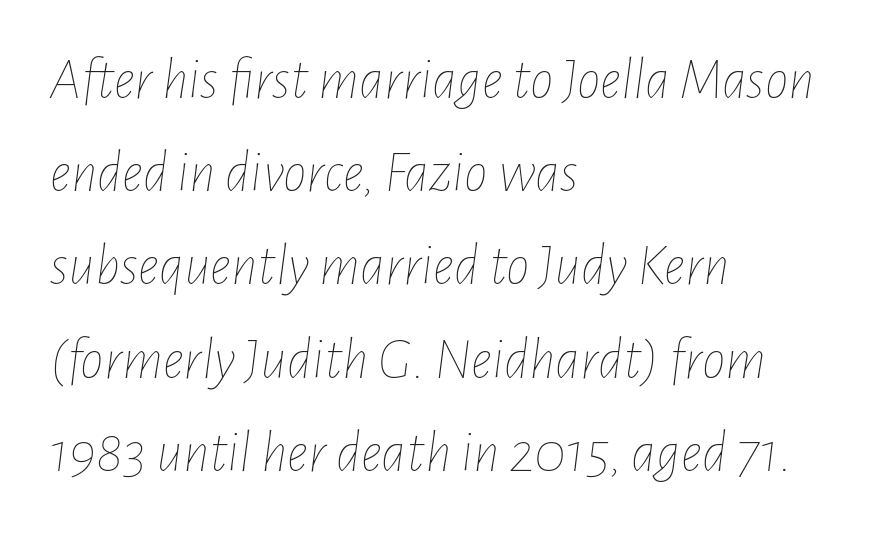
The passage shown stacks its lines at a standard gap. Weight: not bold — regular or lighter. In terms of letterspacing, this is plain default setting. When letters slant like this, we call the style italic. Visually the block forms a straight wall on the left and a jagged coastline on the right.
